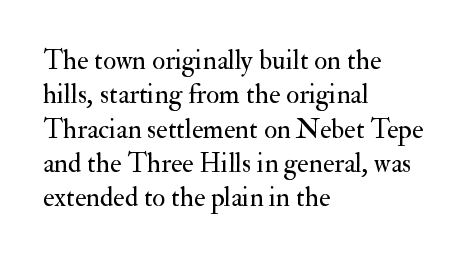
The image shows 27 px text type, upright; set left-aligned, normal line spacing (1.27x), normal letter spacing, not underlined.
